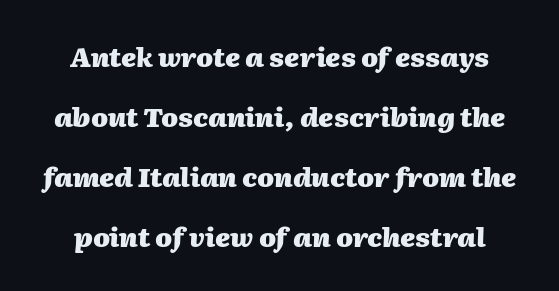
The image shows 27 px bold type, italic (leaning right); set loose line spacing (2.22x), normal letter spacing, not underlined.
